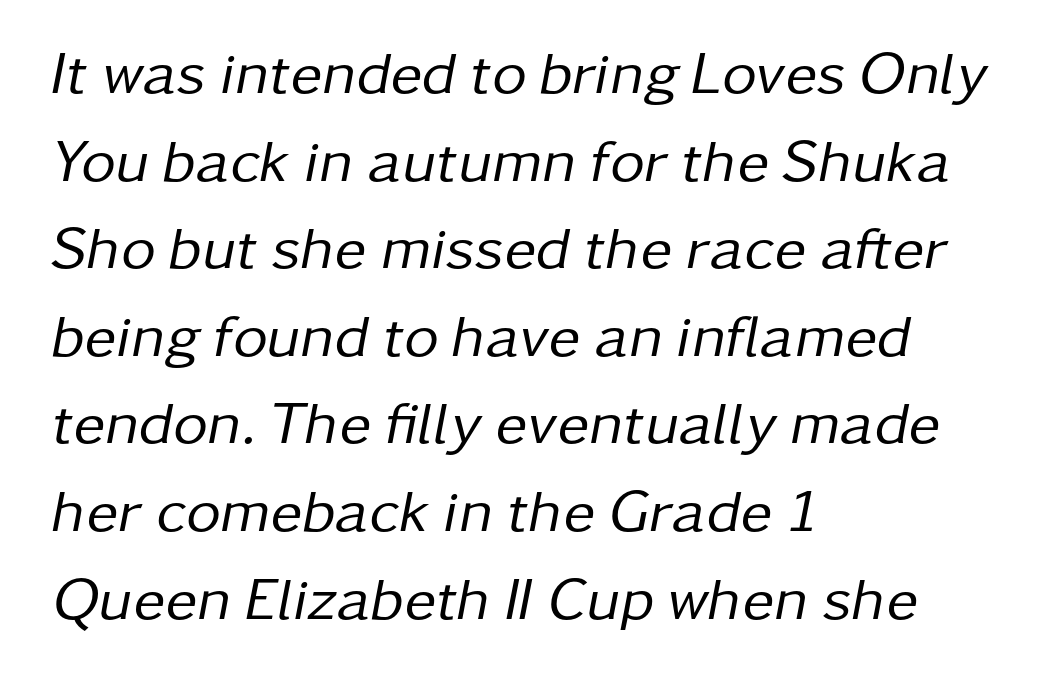
The image shows 60 px regular-weight type, italic (leaning right); set left-aligned, normal line spacing (1.46x), normal letter spacing, not underlined; low stroke contrast and a medium x-height.
